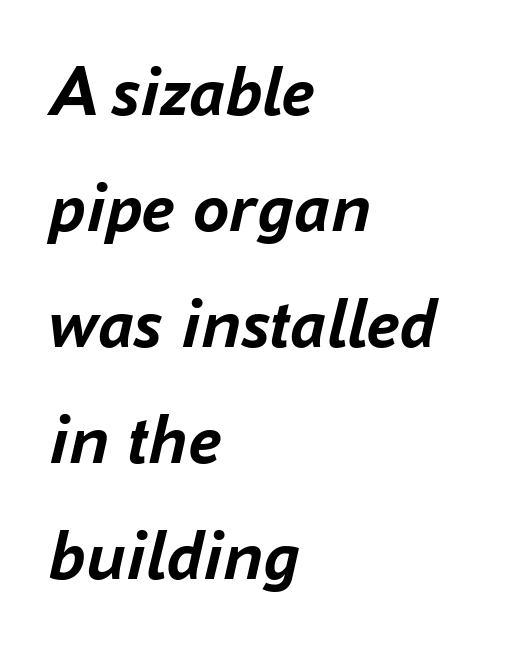
{"italic": "yes", "lean": "right", "slant_degrees": 16, "bold": "yes", "weight": "semibold", "width": "normal", "stroke_contrast": "low", "x_height": "medium", "monospaced": "no", "underline": "no", "align": "left", "line_spacing": "normal", "line_spacing_ratio": 1.59, "letter_spacing": "normal", "letter_spacing_em": 0.0, "glyph_px": 73}
